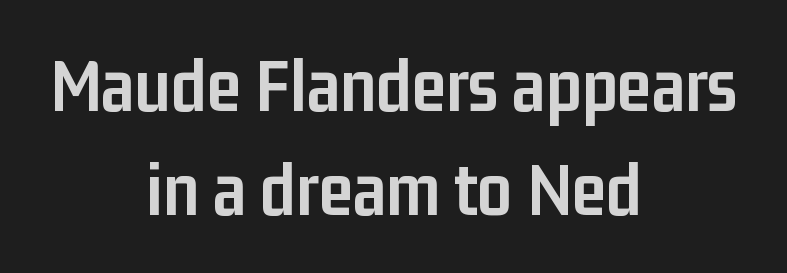
Any mark beneath the type? The region is blank. Rendered with straight, roman letterforms. This sample keeps an unexceptional amount of space between lines. Is the block centered? Yes — each line is placed symmetrically about the middle.
